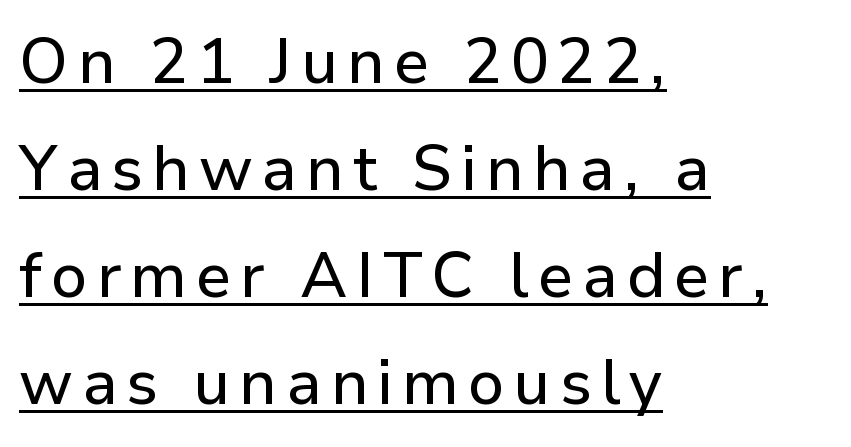
Q: Is the text italic (slanted)? A: No, it is upright.
Q: Is the typeface a serif or a sans-serif typeface? A: Sans-serif.
Q: Is the text underlined? A: Yes.
Q: How is the paragraph aligned? A: Left-aligned.
Q: Is the spacing between lines tight, normal or loose? A: Normal.
Q: Width (condensed, normal, or wide)? A: Normal.
Q: Stroke contrast? A: Low.
Q: x-height? A: Medium.
Q: Monospaced? A: No.
